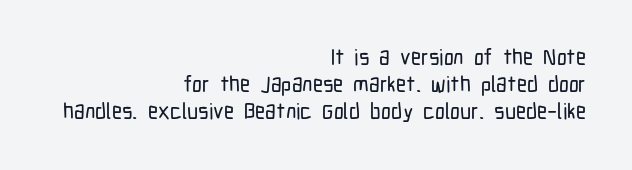
No extra tracking has been applied to these lines. The typography opts for an upright posture over an oblique one. Horizontal alignment here is rightward, an uncommon choice for prose. Unmarked baselines from the first word to the last.
